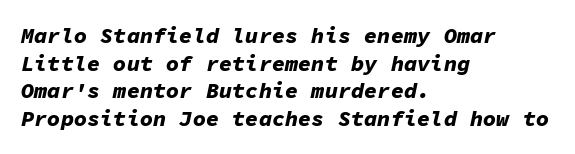
{"italic": "yes", "lean": "right", "slant_degrees": 11, "bold": "yes", "underline": "no", "align": "left", "line_spacing": "normal", "line_spacing_ratio": 1.26, "letter_spacing": "normal", "letter_spacing_em": 0.0, "glyph_px": 22}
